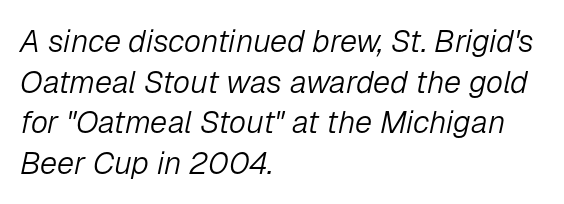
{"italic": "yes", "lean": "right", "slant_degrees": 12, "bold": "no", "weight": "light", "width": "normal", "stroke_contrast": "low", "x_height": "medium", "monospaced": "no", "underline": "no", "align": "left", "line_spacing": "normal", "line_spacing_ratio": 1.31, "letter_spacing": "normal", "letter_spacing_em": 0.0, "glyph_px": 31}
